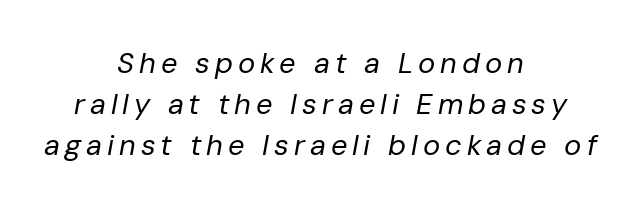
The image shows 29 px regular-weight type, italic (leaning right); set centered, normal line spacing (1.42x), not underlined; low stroke contrast and a medium x-height.
